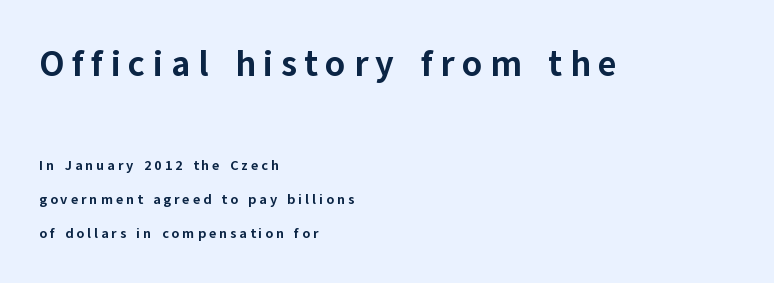
The image shows 36 px bold sans-serif type, upright; set left-aligned, loose line spacing (2.43x), unusually wide letter spacing (+0.21 em), not underlined; the first (top) block is 2.57x larger; low stroke contrast and a medium x-height.
